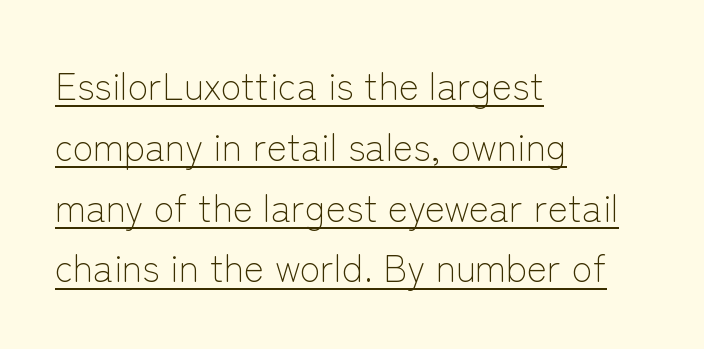
The passage shown is underscored from start to finish. The rendering anchors every line to the left-hand side. Note: no serifs on the glyphs. Tracking value appears to be zero — textbook default spacing. Spacing verdict: proportional, widths tailored to each character. The passage shown stacks its lines at a standard gap.
